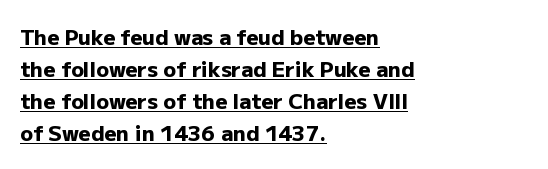
{"italic": "no", "bold": "yes", "underline": "yes", "align": "left", "line_spacing": "normal", "line_spacing_ratio": 1.53, "letter_spacing": "normal", "letter_spacing_em": 0.0, "glyph_px": 21}
